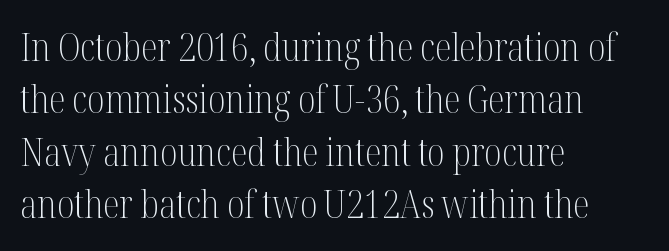
The image shows 38 px light, condensed serif type, upright; set left-aligned, normal line spacing (1.38x), normal letter spacing, not underlined; medium stroke contrast and a medium x-height.
